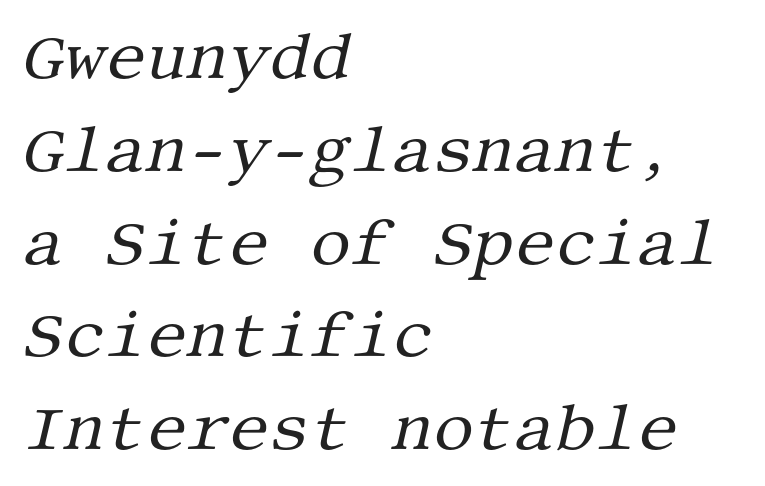
The image shows 64 px regular-weight serif type, italic (leaning right); set left-aligned, normal line spacing (1.45x), normal letter spacing, not underlined; medium stroke contrast and a large x-height.
